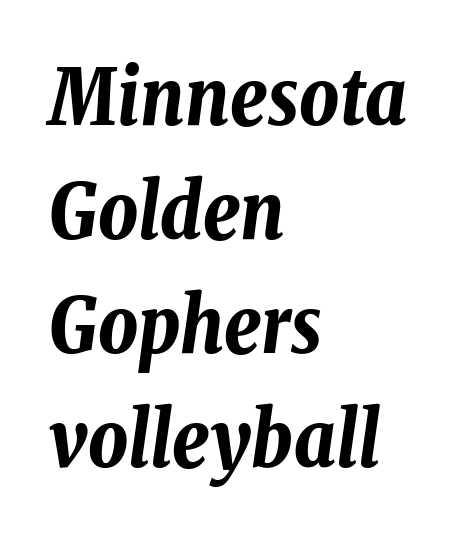
{"italic": "yes", "lean": "right", "slant_degrees": 8, "bold": "yes", "weight": "bold", "width": "condensed", "stroke_contrast": "low", "x_height": "medium", "monospaced": "no", "underline": "no", "align": "left", "line_spacing": "normal", "line_spacing_ratio": 1.48, "letter_spacing": "normal", "letter_spacing_em": 0.0, "glyph_px": 77}
